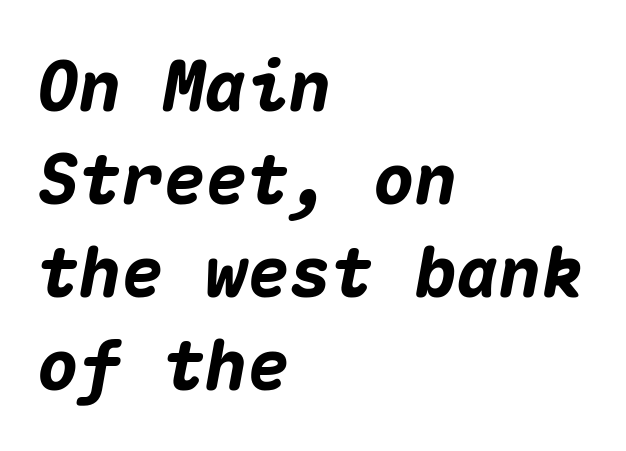
{"italic": "yes", "lean": "right", "slant_degrees": 10, "bold": "yes", "weight": "heavy", "width": "normal", "stroke_contrast": "medium", "x_height": "medium", "monospaced": "yes", "underline": "no", "align": "left", "line_spacing": "normal", "line_spacing_ratio": 1.33, "letter_spacing": "normal", "letter_spacing_em": 0.0, "glyph_px": 70}
